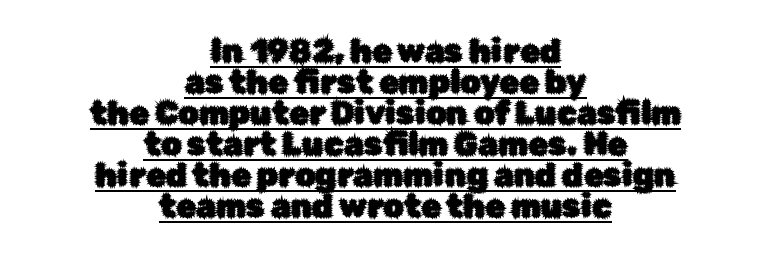
Vertically, the passage feels compressed, each row crowding the next. The rendering shows plain stroke endings on the letterforms — a sans-serif design. The paragraph shown floats in the horizontal middle. A roman cut, with each character standing at attention. Caption: lettering with a line underneath.
